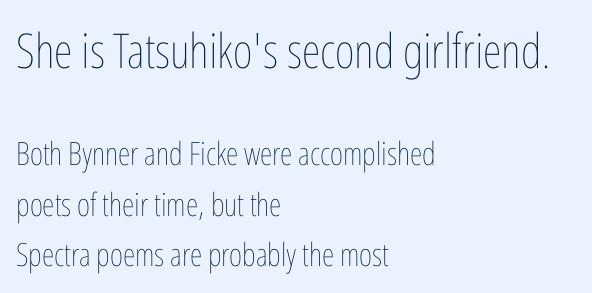
Q: Is the text bold? A: No.
Q: Is the text italic (slanted)? A: No, it is upright.
Q: Is the text underlined? A: No.
Q: How is the paragraph aligned? A: Left-aligned.
Q: Is the spacing between letters normal or unusually wide? A: Normal.
Q: Is the spacing between lines tight, normal or loose? A: Normal.
Q: Which block of text is set in a larger size, the first (top) or the second (bottom)? A: The first (top) one.
Q: Width (condensed, normal, or wide)? A: Condensed.
Q: Stroke contrast? A: Low.
Q: x-height? A: Medium.
Q: Monospaced? A: No.
